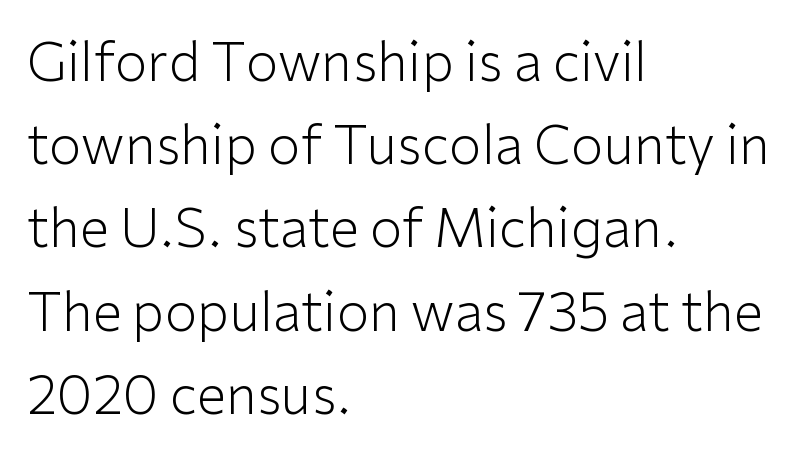
Q: Is the text bold? A: No.
Q: Is the text italic (slanted)? A: No, it is upright.
Q: Is the typeface a serif or a sans-serif typeface? A: Sans-serif.
Q: Is the text underlined? A: No.
Q: How is the paragraph aligned? A: Left-aligned.
Q: Is the spacing between letters normal or unusually wide? A: Normal.
Q: Is the spacing between lines tight, normal or loose? A: Normal.
Q: Width (condensed, normal, or wide)? A: Normal.
Q: Stroke contrast? A: Low.
Q: x-height? A: Medium.
Q: Monospaced? A: No.
